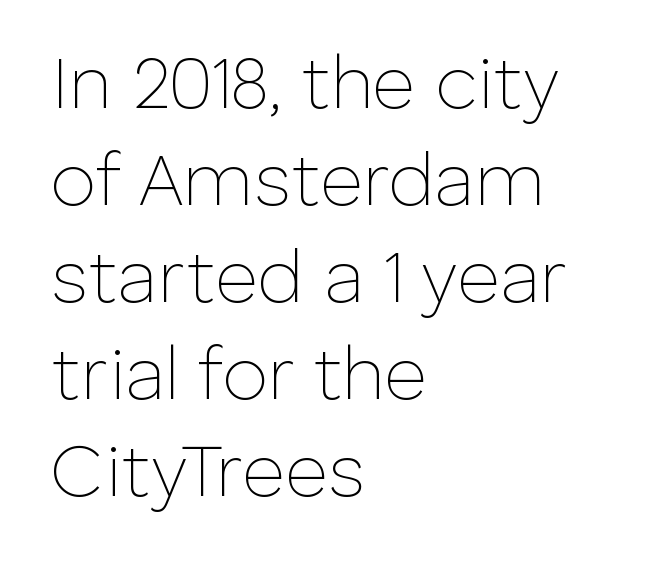
Q: Is the text bold? A: No.
Q: Is the text italic (slanted)? A: No, it is upright.
Q: Is the typeface a serif or a sans-serif typeface? A: Sans-serif.
Q: Is the text underlined? A: No.
Q: How is the paragraph aligned? A: Left-aligned.
Q: Is the spacing between letters normal or unusually wide? A: Normal.
Q: Is the spacing between lines tight, normal or loose? A: Normal.
Q: Width (condensed, normal, or wide)? A: Normal.
Q: Stroke contrast? A: Low.
Q: x-height? A: Medium.
Q: Monospaced? A: No.
